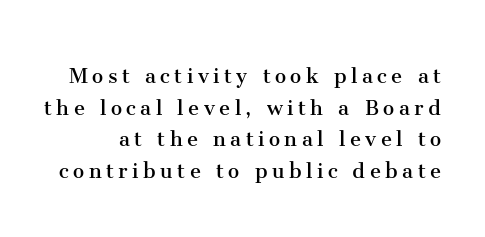
{"italic": "no", "bold": "no", "underline": "no", "line_spacing": "normal", "line_spacing_ratio": 1.27, "glyph_px": 25}
